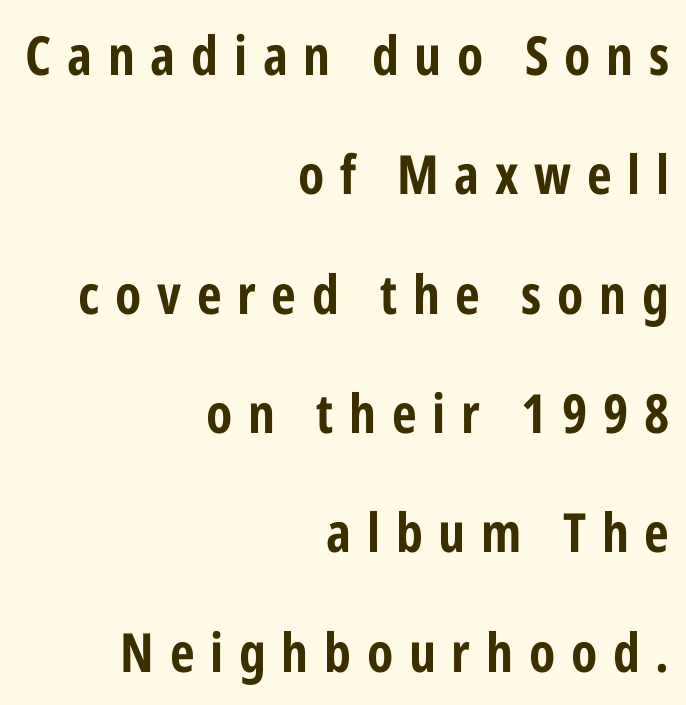
Q: Is the text italic (slanted)? A: No, it is upright.
Q: Is the typeface a serif or a sans-serif typeface? A: Sans-serif.
Q: Is the text underlined? A: No.
Q: How is the paragraph aligned? A: Right-aligned.
Q: Is the spacing between letters normal or unusually wide? A: Unusually wide.
Q: Is the spacing between lines tight, normal or loose? A: Loose.
Q: Width (condensed, normal, or wide)? A: Condensed.
Q: Stroke contrast? A: Low.
Q: x-height? A: Medium.
Q: Monospaced? A: No.
